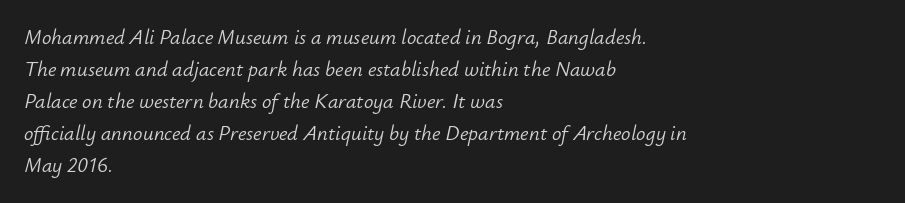
Q: Is the text bold? A: No.
Q: Is the text italic (slanted)? A: Yes, it leans right by about 12 degrees.
Q: Is the text underlined? A: No.
Q: How is the paragraph aligned? A: Left-aligned.
Q: Is the spacing between letters normal or unusually wide? A: Normal.
Q: Is the spacing between lines tight, normal or loose? A: Normal.
